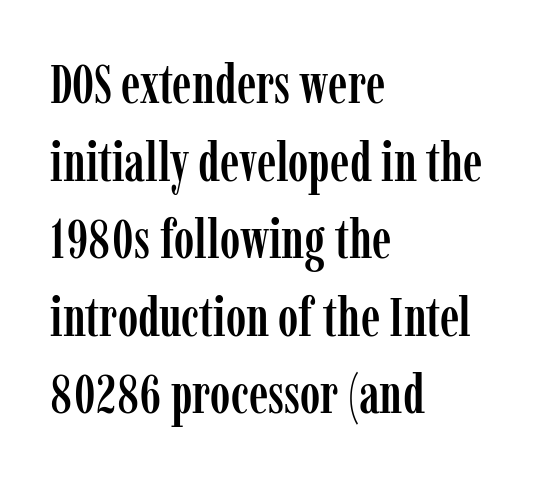
The image shows 55 px condensed serif type, upright; set left-aligned, normal line spacing (1.41x), normal letter spacing, not underlined; low stroke contrast and a medium x-height.
